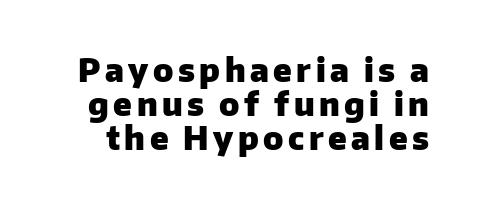
To sum up the face: it is a sans, with no serifs. Descenders are the only things crossing below the line. As a designer I'd log this as weight 700, bold. When letters stand straight like this, we call the style roman or upright.
